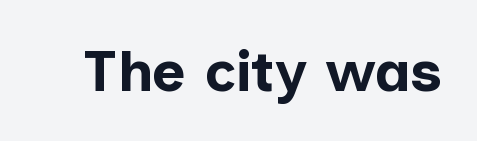
Q: Is the text bold? A: Yes.
Q: Is the text italic (slanted)? A: No, it is upright.
Q: Is the typeface a serif or a sans-serif typeface? A: Sans-serif.
Q: Is the text underlined? A: No.
Q: Is the spacing between letters normal or unusually wide? A: Normal.
Q: Width (condensed, normal, or wide)? A: Normal.
Q: Stroke contrast? A: Low.
Q: x-height? A: Medium.
Q: Monospaced? A: No.
